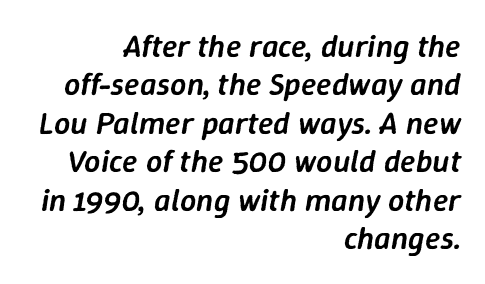
Q: Is the text bold? A: Semi-bold.
Q: Is the text italic (slanted)? A: Yes, it leans right by about 9 degrees.
Q: Is the text underlined? A: No.
Q: How is the paragraph aligned? A: Right-aligned.
Q: Is the spacing between letters normal or unusually wide? A: Normal.
Q: Width (condensed, normal, or wide)? A: Normal.
Q: Stroke contrast? A: Low.
Q: x-height? A: Medium.
Q: Monospaced? A: No.
